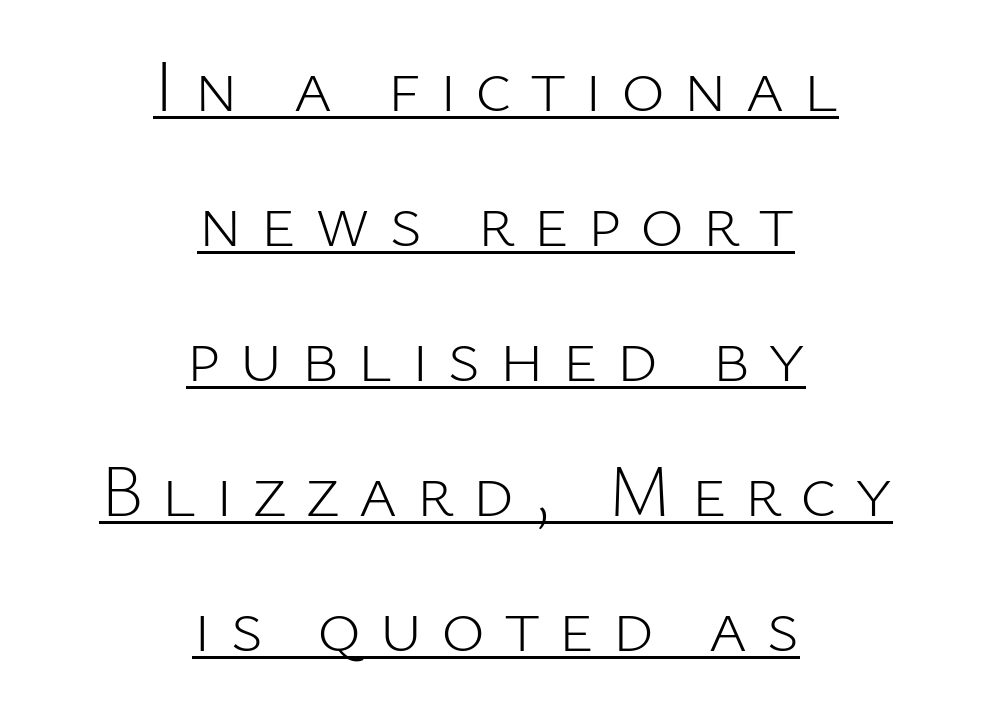
It's the straight-up-and-down kind of type. Underlined type. A student would call this center alignment; a typographer would say set centered. Each letter's strokes conclude bluntly, with no projecting serifs.
